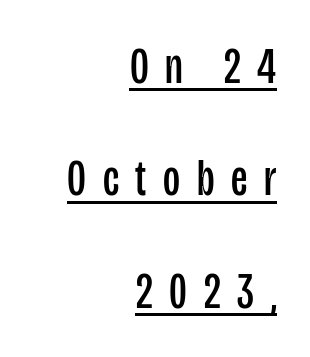
Q: Is the text bold? A: No.
Q: Is the text italic (slanted)? A: No, it is upright.
Q: Is the typeface a serif or a sans-serif typeface? A: Sans-serif.
Q: Is the text underlined? A: Yes.
Q: How is the paragraph aligned? A: Right-aligned.
Q: Is the spacing between letters normal or unusually wide? A: Unusually wide.
Q: Is the spacing between lines tight, normal or loose? A: Loose.
Q: Width (condensed, normal, or wide)? A: Condensed.
Q: Stroke contrast? A: Low.
Q: x-height? A: Large.
Q: Monospaced? A: No.
